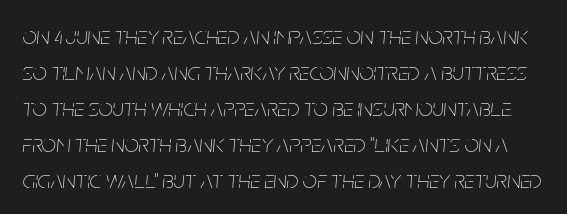
Q: Is the text bold? A: No.
Q: Is the text italic (slanted)? A: Yes, it leans right by about 5 degrees.
Q: Is the text underlined? A: No.
Q: Is the spacing between letters normal or unusually wide? A: Normal.
Q: Is the spacing between lines tight, normal or loose? A: Normal.
